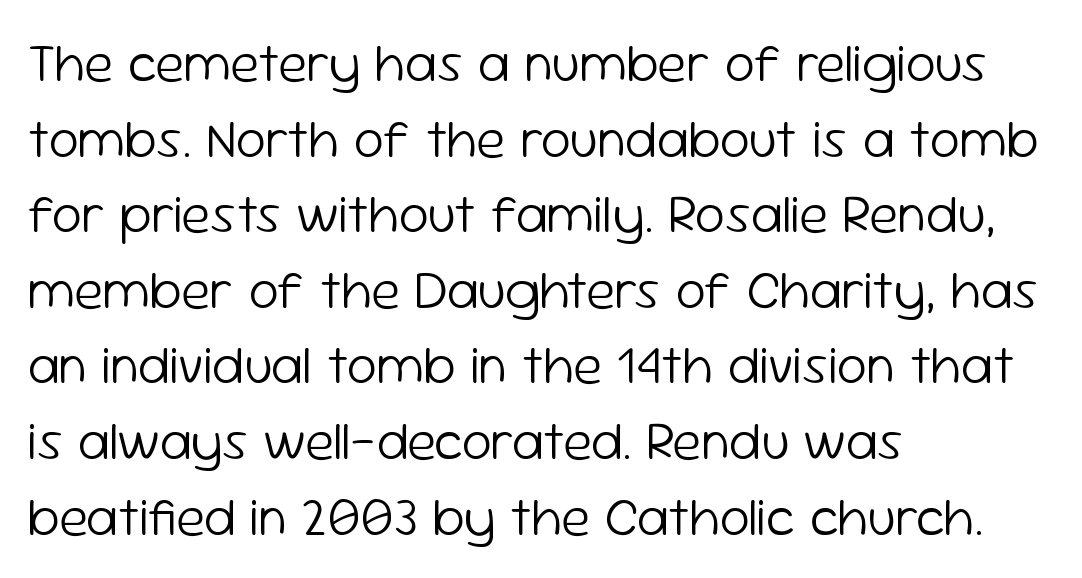
The image shows 54 px light sans-serif type, upright; set left-aligned, normal line spacing (1.4x), normal letter spacing, not underlined; low stroke contrast and a medium x-height.
